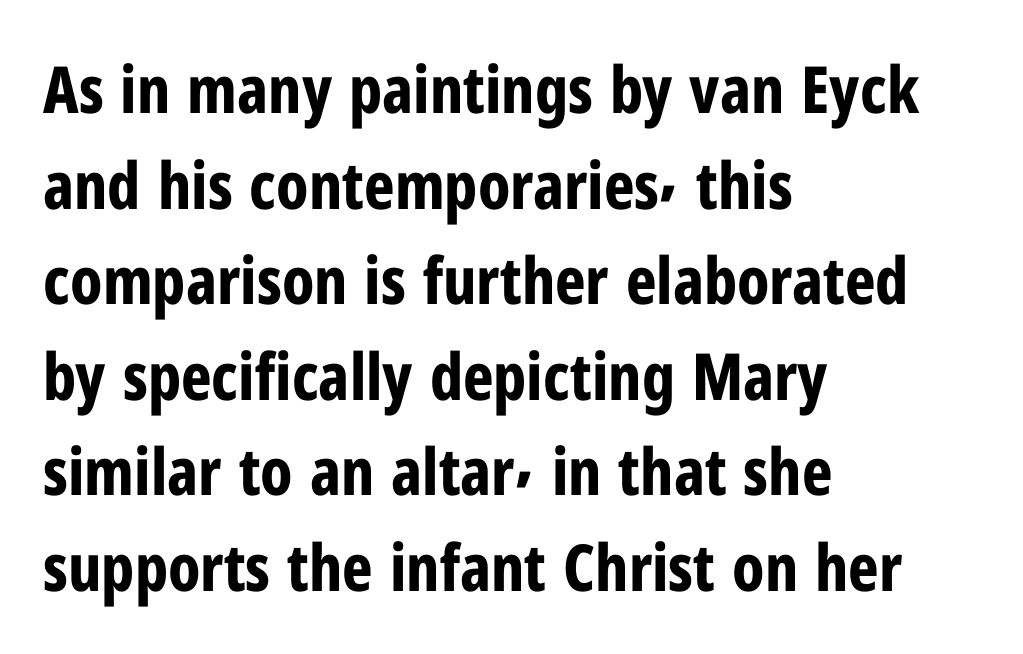
The image shows 65 px bold, condensed sans-serif type, upright; set left-aligned, normal line spacing (1.47x), normal letter spacing, not underlined; low stroke contrast and a medium x-height.
